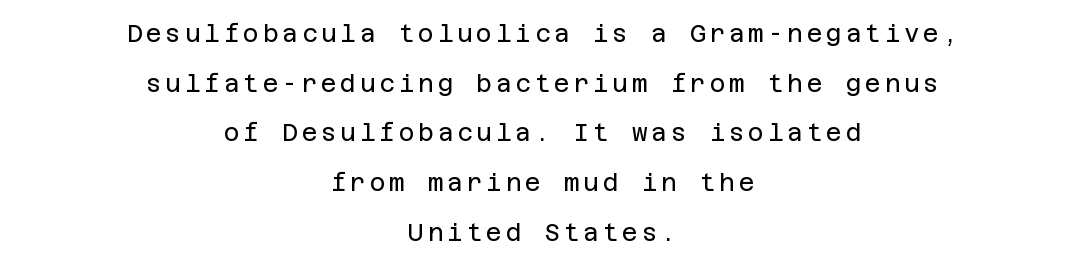
Q: Is the text bold? A: No.
Q: Is the text italic (slanted)? A: No, it is upright.
Q: Is the text underlined? A: No.
Q: How is the paragraph aligned? A: Centered.
Q: Is the spacing between lines tight, normal or loose? A: Loose.
